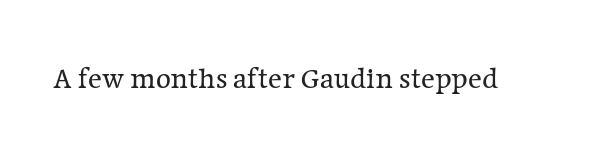
The image shows 29 px regular-weight serif type, upright; set normal letter spacing, not underlined; low stroke contrast and a medium x-height.
